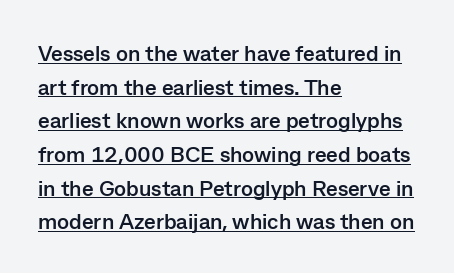
The image shows 22 px bold type, upright; set left-aligned, normal line spacing (1.53x), normal letter spacing, underlined.
